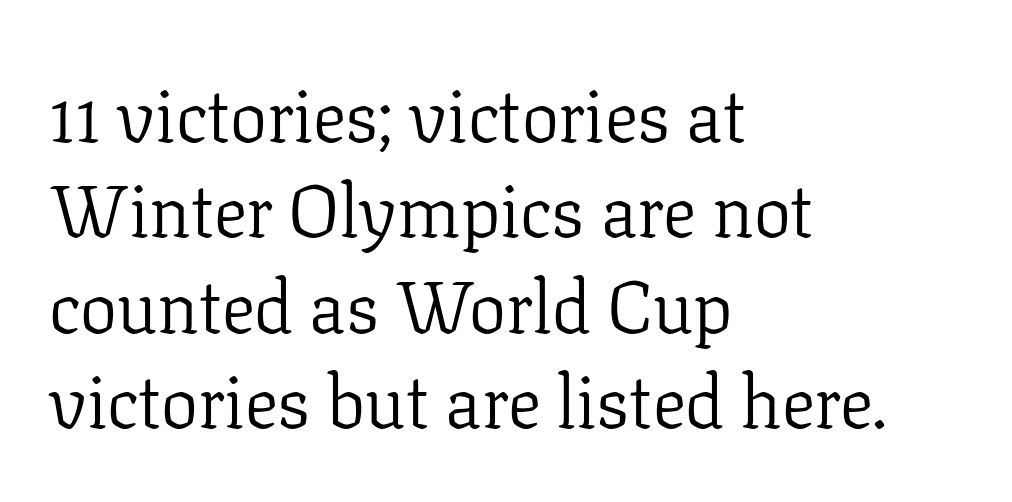
One-word summary of the alignment: left. Students, note that the glyphs here touch the page at normal intervals. This is roman type, the default non-slanted kind. Has an underline been added? It has not. Classification — serif.
